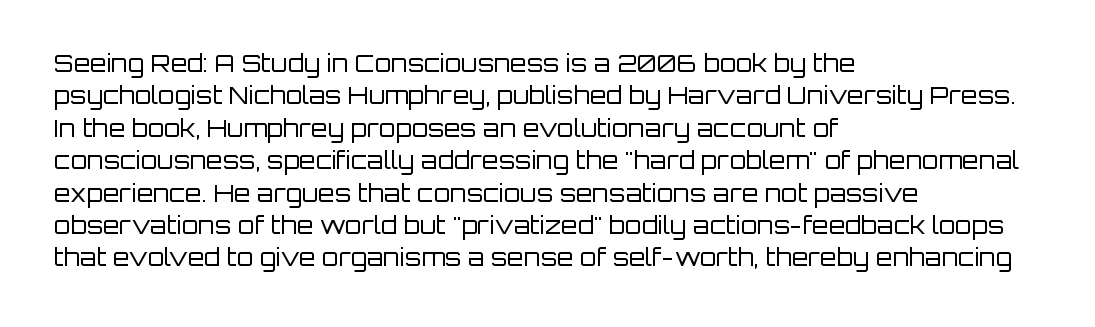
The image shows 24 px text type, upright; set left-aligned, normal line spacing (1.35x), normal letter spacing, not underlined.
